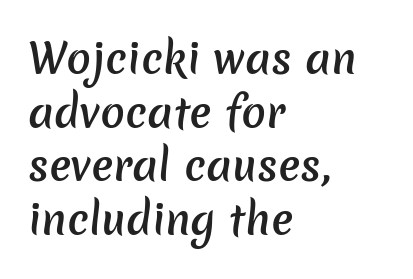
This is sans-serif lettering, the kind often seen on screens and signage. Firm but not heavy-handed strokes: this text is semibold. The horizontal fit of the characters is conventional and even. Rule under the text: the space is simply empty. The typesetter chose a ragged-right arrangement here.
